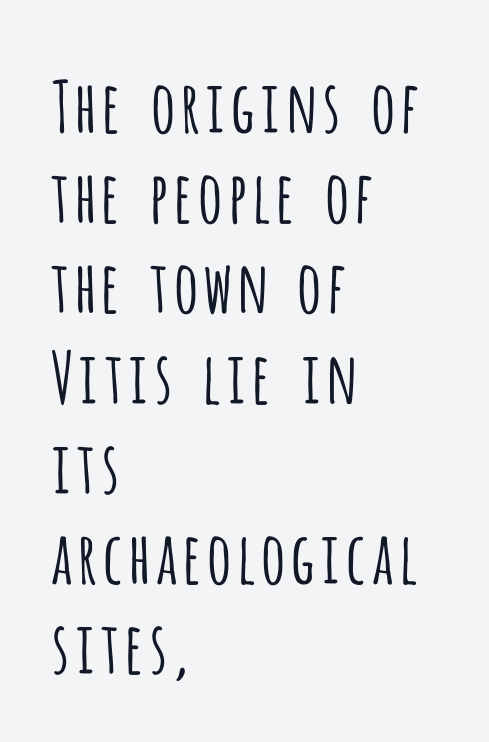
{"serif": "no", "italic": "no", "bold": "no", "weight": "light", "width": "condensed", "stroke_contrast": "low", "x_height": "large", "monospaced": "no", "underline": "no", "align": "left", "line_spacing": "normal", "line_spacing_ratio": 1.27, "letter_spacing": "normal", "letter_spacing_em": 0.0, "glyph_px": 71}
